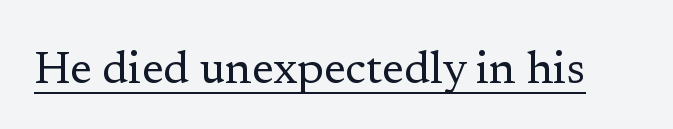
{"serif": "yes", "italic": "no", "bold": "no", "weight": "regular", "width": "normal", "stroke_contrast": "low", "x_height": "medium", "monospaced": "no", "underline": "yes", "letter_spacing": "normal", "letter_spacing_em": 0.0, "glyph_px": 45}
